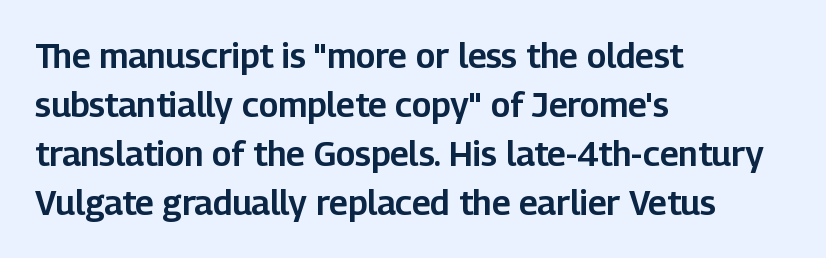
{"serif": "no", "italic": "no", "width": "normal", "stroke_contrast": "low", "x_height": "medium", "monospaced": "no", "underline": "no", "align": "left", "line_spacing": "normal", "line_spacing_ratio": 1.44, "letter_spacing": "normal", "letter_spacing_em": 0.0, "glyph_px": 34}
